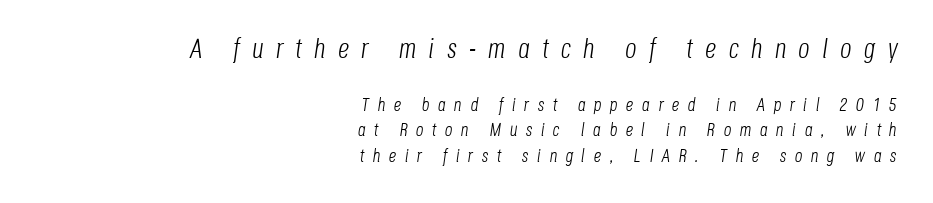
Do the characters align in a grid? No, the font is proportional. Is the lower block the larger one? No — the upper block carries the bigger type. The typesetting does not lean heavy: it is not bold. The passage shown stacks its lines at a standard gap. Caption: multi-line text, flush right, ragged left.
